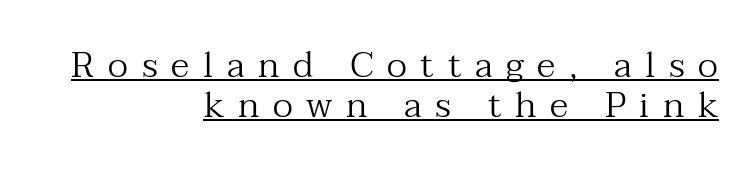
Q: Is the text bold? A: No.
Q: Is the text italic (slanted)? A: No, it is upright.
Q: Is the typeface a serif or a sans-serif typeface? A: Serif.
Q: Is the text underlined? A: Yes.
Q: How is the paragraph aligned? A: Right-aligned.
Q: Is the spacing between letters normal or unusually wide? A: Unusually wide.
Q: Is the spacing between lines tight, normal or loose? A: Tight.
Q: Width (condensed, normal, or wide)? A: Normal.
Q: Stroke contrast? A: Medium.
Q: x-height? A: Medium.
Q: Monospaced? A: No.
